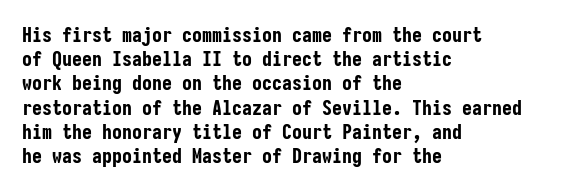
The image shows 20 px bold type, upright; set left-aligned, line spacing 1.21x, normal letter spacing, not underlined.
